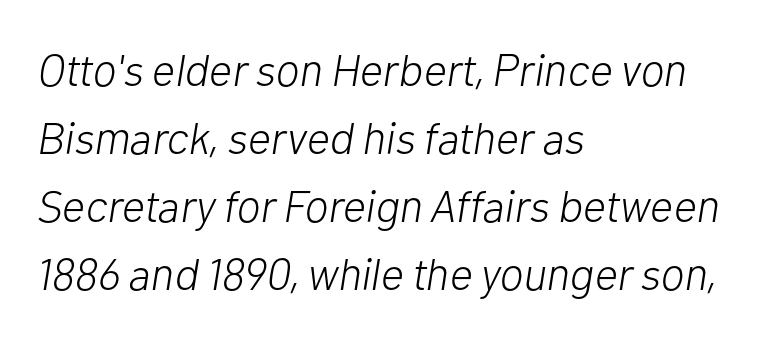
Q: Is the text bold? A: No.
Q: Is the text italic (slanted)? A: Yes, it leans right by about 10 degrees.
Q: Is the text underlined? A: No.
Q: How is the paragraph aligned? A: Left-aligned.
Q: Is the spacing between letters normal or unusually wide? A: Normal.
Q: Is the spacing between lines tight, normal or loose? A: Normal.
Q: Width (condensed, normal, or wide)? A: Normal.
Q: Stroke contrast? A: Low.
Q: x-height? A: Medium.
Q: Monospaced? A: No.
